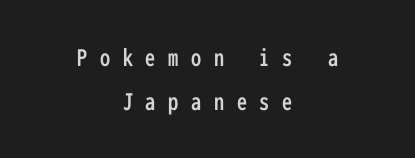
A bare baseline throughout the passage. Every character sits straight up, as roman type does. The text block is weighted toward neither margin, spreading evenly from the middle. The lines sit at an ordinary, default distance from one another.
